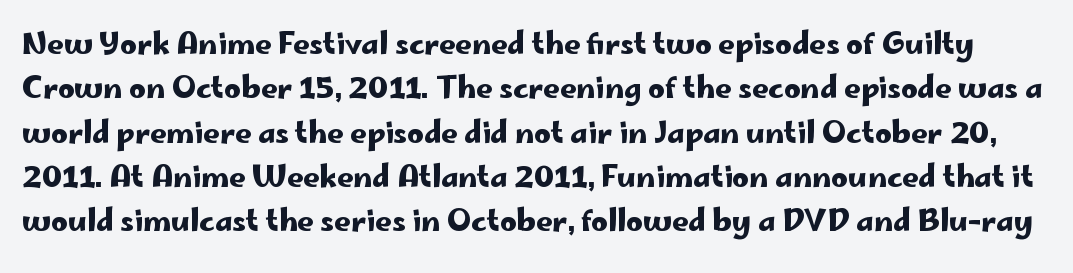
{"serif": "no", "italic": "no", "width": "wide", "stroke_contrast": "low", "x_height": "small", "monospaced": "no", "underline": "no", "line_spacing": "normal", "line_spacing_ratio": 1.53, "letter_spacing": "normal", "letter_spacing_em": 0.0, "glyph_px": 29}
